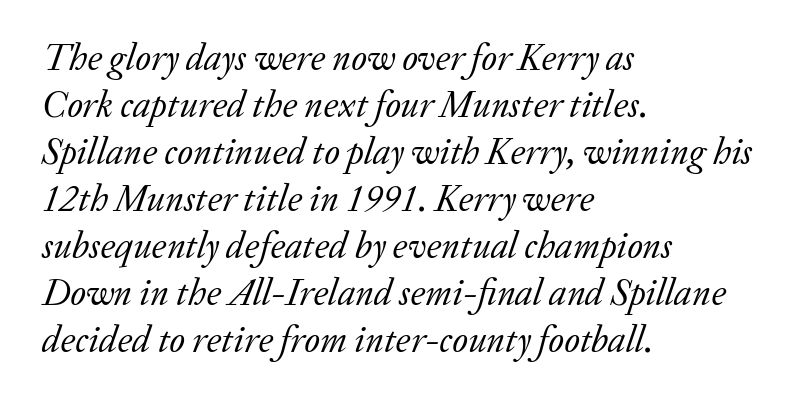
Compared with typical paragraphs, the rows here are spaced about the same. The designer went with a serif here, giving each stem small feet. You can tell it's italic because the verticals aren't actually vertical. Words float on clear page, feet unadorned. The ragged edge is on the right, which tells us the setting is flush left. Each letter keeps its own natural width here, so spacing adapts to shape.
